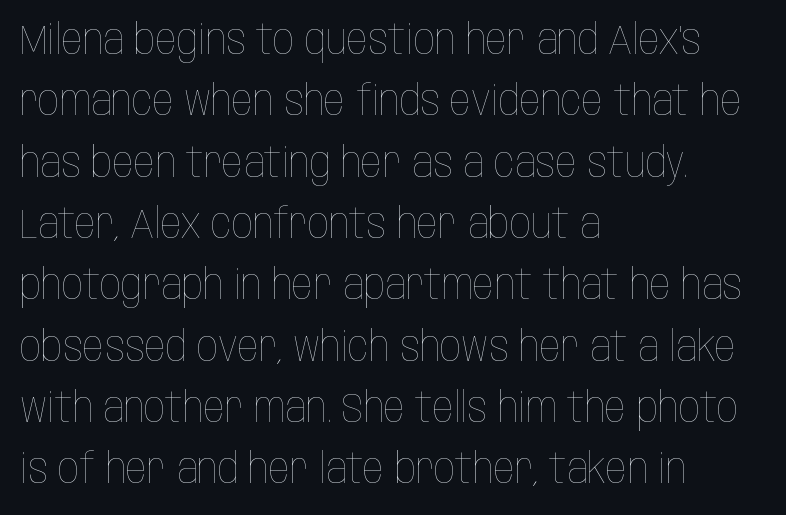
The glyphs are unaccompanied by any horizontal stroke below them. Standard letterfit; no display-style spreading of the glyphs. Vertically, the passage feels balanced, rows spaced as you'd expect. Caption: face not bold, strokes unweighted. Notice how the passage keeps a crisp vertical edge on the left only.
